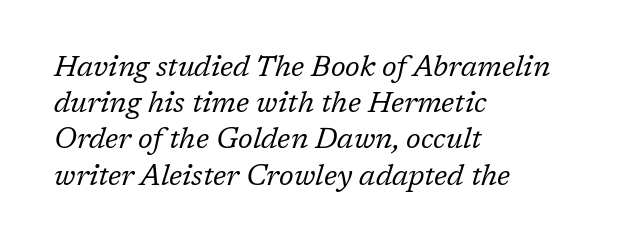
Q: Is the text bold? A: No.
Q: Is the text italic (slanted)? A: Yes, it leans right by about 17 degrees.
Q: Is the typeface a serif or a sans-serif typeface? A: Serif.
Q: Is the text underlined? A: No.
Q: How is the paragraph aligned? A: Left-aligned.
Q: Is the spacing between letters normal or unusually wide? A: Normal.
Q: Is the spacing between lines tight, normal or loose? A: Normal.
Q: Width (condensed, normal, or wide)? A: Normal.
Q: Stroke contrast? A: Low.
Q: x-height? A: Medium.
Q: Monospaced? A: No.
